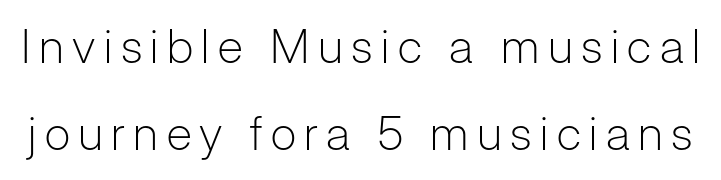
Q: Is the text bold? A: No.
Q: Is the text italic (slanted)? A: No, it is upright.
Q: Is the typeface a serif or a sans-serif typeface? A: Sans-serif.
Q: Is the text underlined? A: No.
Q: Width (condensed, normal, or wide)? A: Normal.
Q: Stroke contrast? A: Low.
Q: x-height? A: Medium.
Q: Monospaced? A: No.
